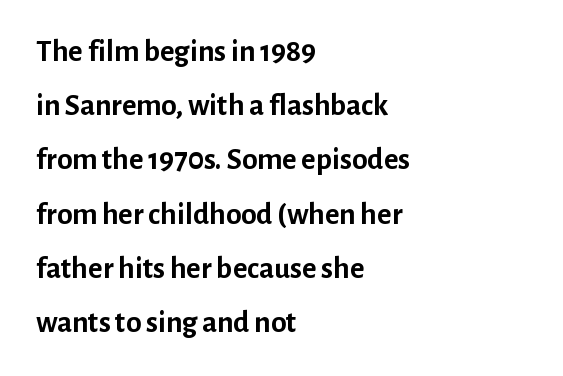
Q: Is the text bold? A: Yes.
Q: Is the text italic (slanted)? A: No, it is upright.
Q: Is the typeface a serif or a sans-serif typeface? A: Sans-serif.
Q: Is the text underlined? A: No.
Q: How is the paragraph aligned? A: Left-aligned.
Q: Is the spacing between letters normal or unusually wide? A: Normal.
Q: Width (condensed, normal, or wide)? A: Normal.
Q: Stroke contrast? A: Low.
Q: x-height? A: Medium.
Q: Monospaced? A: No.
